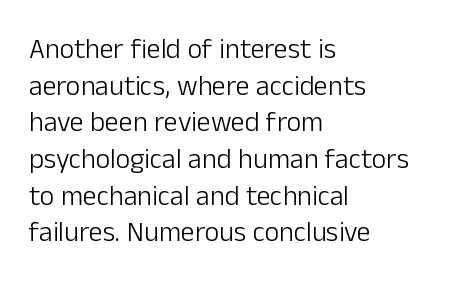
Q: Is the text bold? A: No.
Q: Is the text italic (slanted)? A: No, it is upright.
Q: Is the typeface a serif or a sans-serif typeface? A: Sans-serif.
Q: Is the text underlined? A: No.
Q: How is the paragraph aligned? A: Left-aligned.
Q: Is the spacing between letters normal or unusually wide? A: Normal.
Q: Is the spacing between lines tight, normal or loose? A: Normal.
Q: Width (condensed, normal, or wide)? A: Normal.
Q: Stroke contrast? A: Low.
Q: x-height? A: Medium.
Q: Monospaced? A: No.
